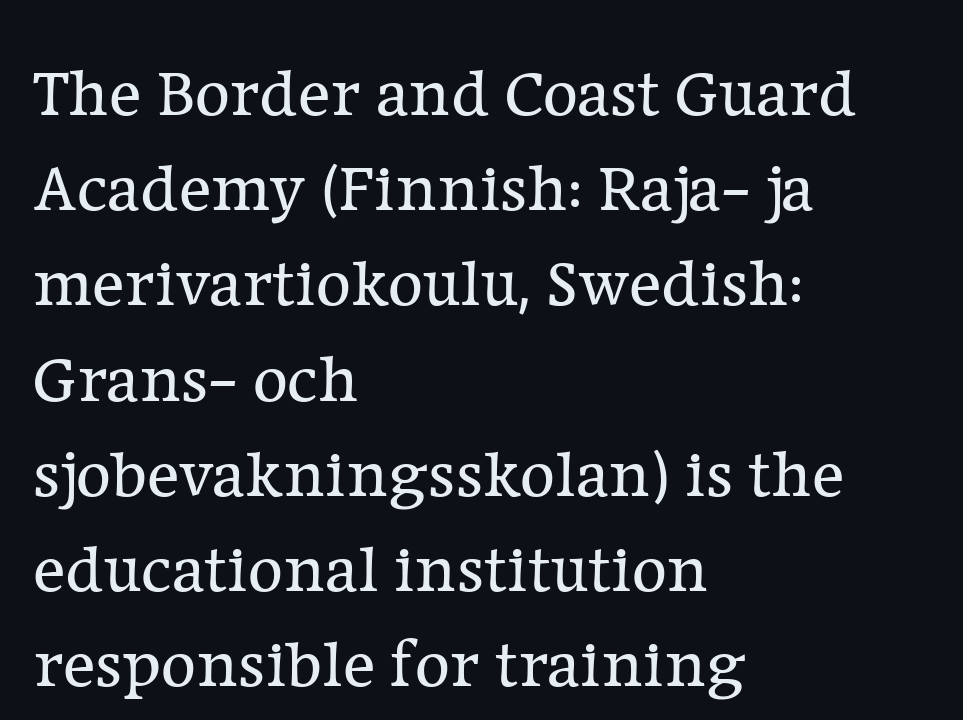
The image shows 68 px regular-weight serif type, upright; set left-aligned, normal line spacing (1.4x), normal letter spacing, not underlined; low stroke contrast and a medium x-height.
